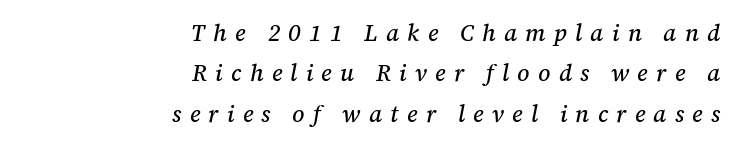
The image shows 23 px text type, italic (leaning right); set right-aligned, line spacing 1.76x, unusually wide letter spacing (+0.36 em), not underlined.
